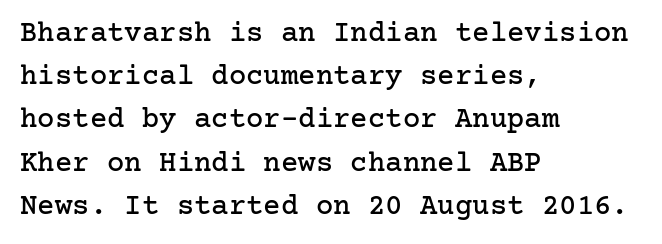
The image shows 29 px serif type, upright; set left-aligned, normal line spacing (1.49x), normal letter spacing, not underlined; low stroke contrast and a medium x-height.
